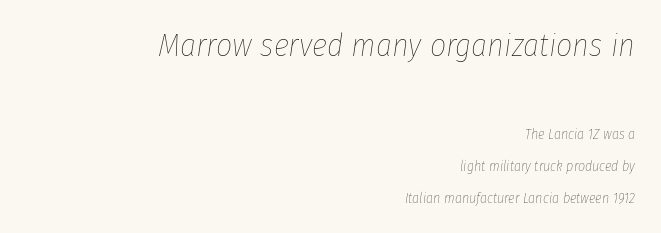
The image shows 32 px thin, condensed type, italic (leaning right); set right-aligned, loose line spacing (2.29x), normal letter spacing, not underlined; the first (top) block is 2.29x larger; low stroke contrast and a medium x-height.
